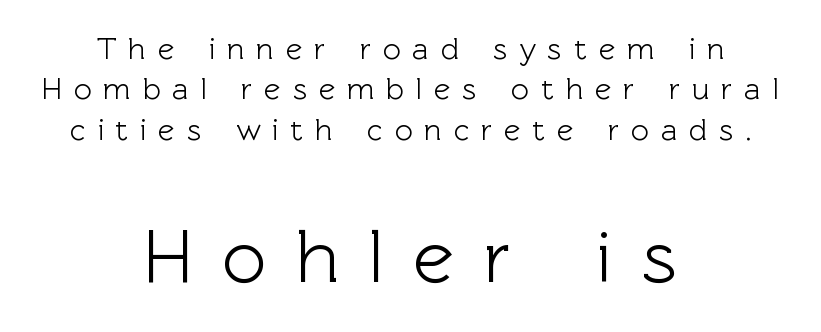
The image shows 77 px sans-serif type, upright; set centered, normal line spacing (1.3x), unusually wide letter spacing (+0.38 em), not underlined; the second (bottom) block is 2.48x larger; a medium x-height.
